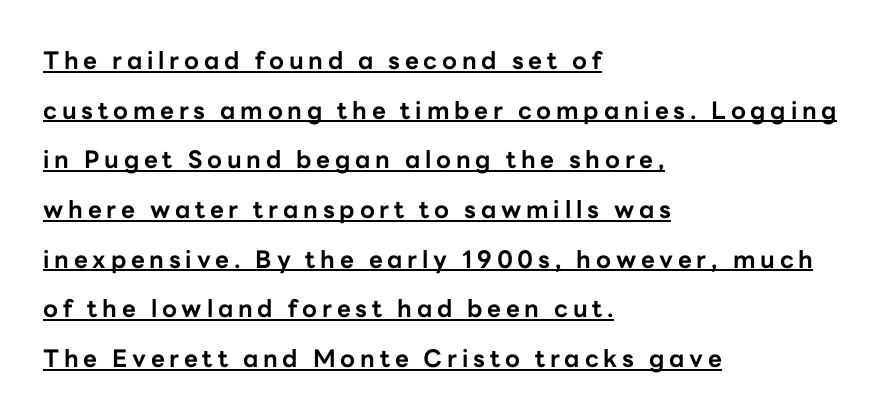
{"italic": "no", "bold": "yes", "underline": "yes", "align": "left", "line_spacing": "loose", "line_spacing_ratio": 2.07, "letter_spacing": "wide", "letter_spacing_em": 0.2, "glyph_px": 24}
